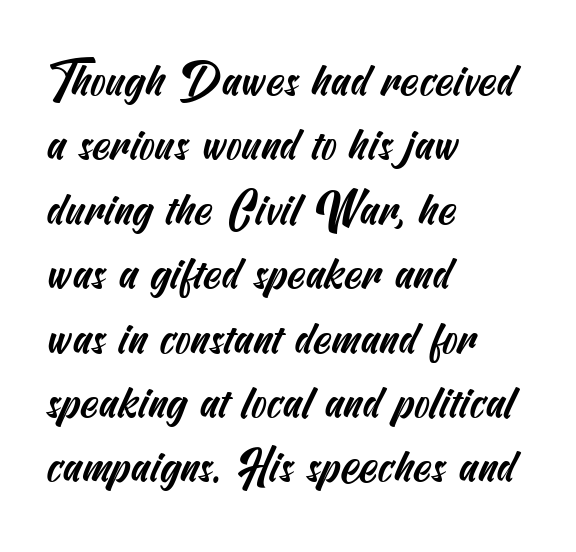
The image shows 46 px condensed sans-serif type; set left-aligned, normal line spacing (1.4x), normal letter spacing, not underlined; medium stroke contrast and a small x-height.
